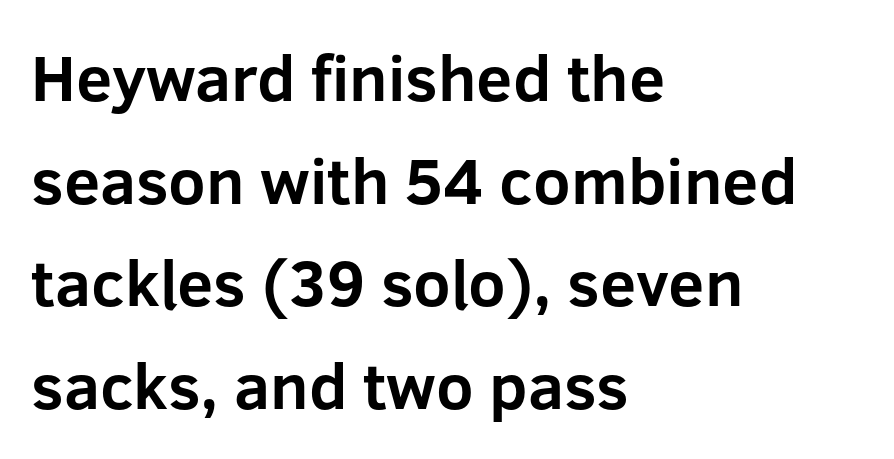
The image shows 65 px bold sans-serif type, upright; set left-aligned, normal line spacing (1.58x), normal letter spacing, not underlined; low stroke contrast and a medium x-height.
